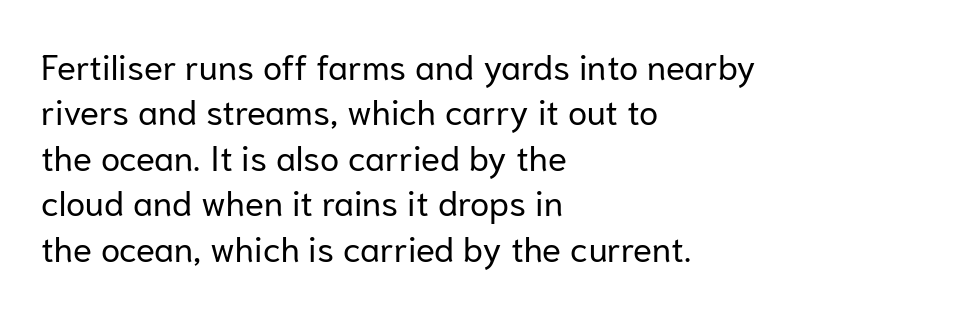
Q: Is the text bold? A: No.
Q: Is the text italic (slanted)? A: No, it is upright.
Q: Is the typeface a serif or a sans-serif typeface? A: Sans-serif.
Q: Is the text underlined? A: No.
Q: How is the paragraph aligned? A: Left-aligned.
Q: Is the spacing between letters normal or unusually wide? A: Normal.
Q: Is the spacing between lines tight, normal or loose? A: Normal.
Q: Width (condensed, normal, or wide)? A: Normal.
Q: Stroke contrast? A: Low.
Q: x-height? A: Medium.
Q: Monospaced? A: No.
